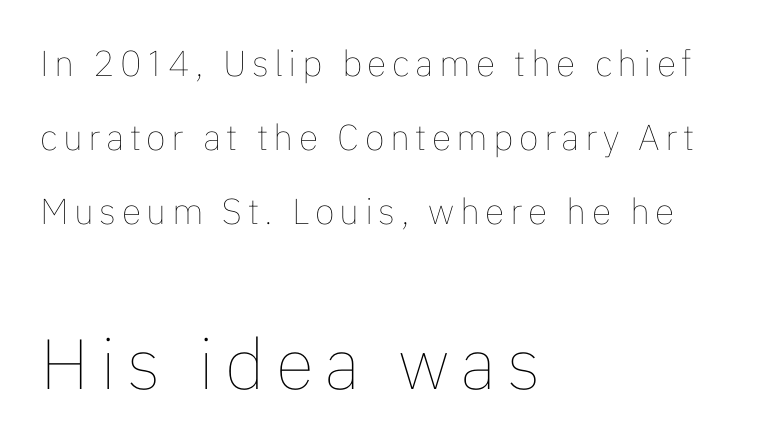
{"italic": "no", "bold": "no", "weight": "thin", "width": "normal", "stroke_contrast": "low", "x_height": "medium", "monospaced": "no", "underline": "no", "align": "left", "line_spacing": "loose", "line_spacing_ratio": 2.06, "larger_block": "second", "size_ratio": 1.97, "glyph_px": 71}
